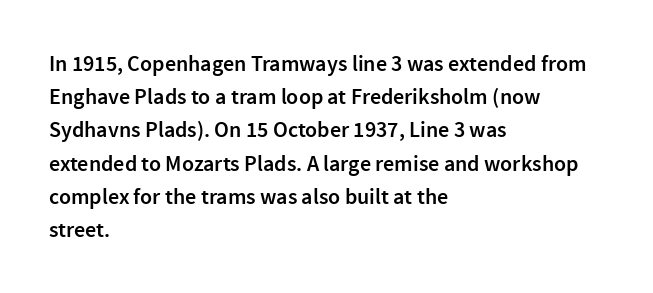
{"italic": "no", "bold": "semi", "underline": "no", "align": "left", "line_spacing": "normal", "line_spacing_ratio": 1.51, "letter_spacing": "normal", "letter_spacing_em": 0.0, "glyph_px": 22}
